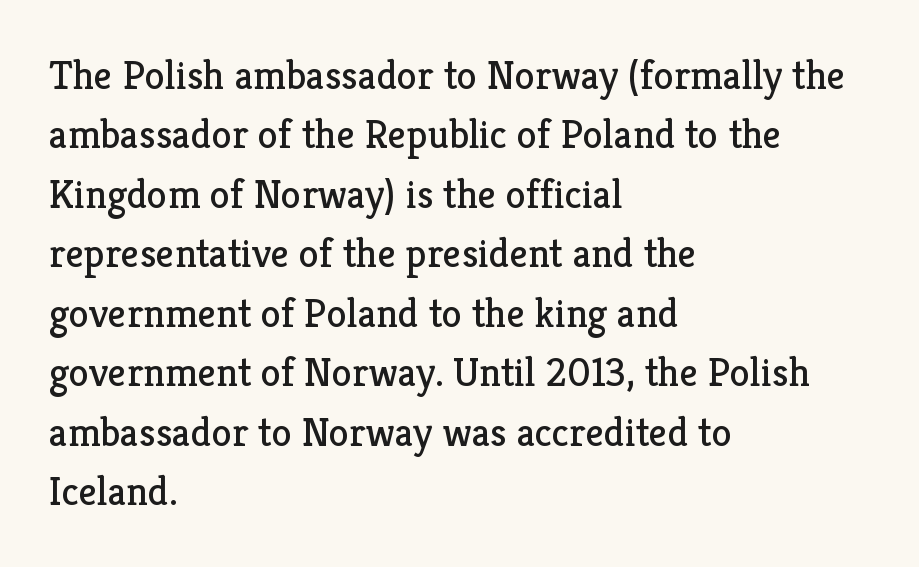
This rendering employs a face with finishing strokes, i.e., a serif. The line texture is even and compact thanks to regular tracking. Note the varied advance widths — an 'i' is clearly narrower than an 'm'. The paragraph has a hard left edge and a soft right edge. Words float on clear page, feet unadorned. Normally led — the rows are evenly, conventionally spaced.
